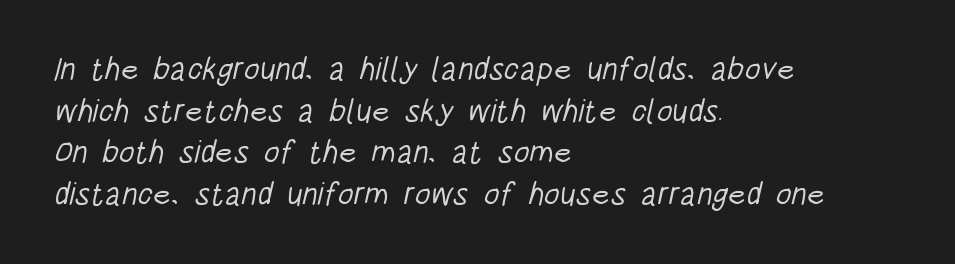
Q: Is the text bold? A: No.
Q: Is the typeface a serif or a sans-serif typeface? A: Sans-serif.
Q: Is the text underlined? A: No.
Q: How is the paragraph aligned? A: Left-aligned.
Q: Is the spacing between letters normal or unusually wide? A: Normal.
Q: Is the spacing between lines tight, normal or loose? A: Normal.
Q: Width (condensed, normal, or wide)? A: Condensed.
Q: Stroke contrast? A: Low.
Q: x-height? A: Large.
Q: Monospaced? A: No.
